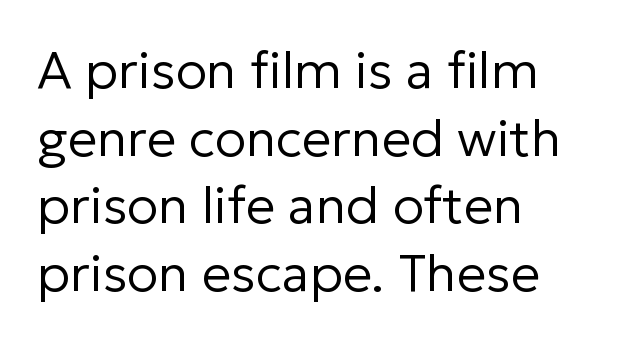
The image shows 52 px regular-weight sans-serif type, upright; set left-aligned, normal line spacing (1.3x), normal letter spacing, not underlined; low stroke contrast and a medium x-height.
